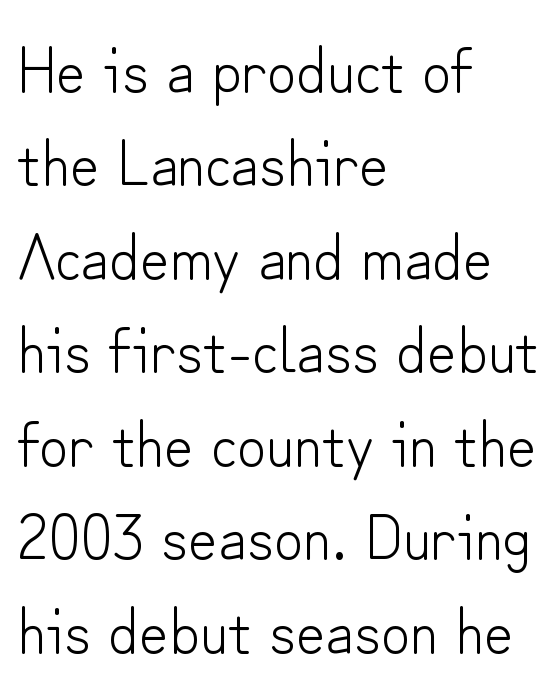
Q: Is the text bold? A: No.
Q: Is the text italic (slanted)? A: No, it is upright.
Q: Is the typeface a serif or a sans-serif typeface? A: Sans-serif.
Q: Is the text underlined? A: No.
Q: How is the paragraph aligned? A: Left-aligned.
Q: Is the spacing between letters normal or unusually wide? A: Normal.
Q: Is the spacing between lines tight, normal or loose? A: Normal.
Q: Width (condensed, normal, or wide)? A: Normal.
Q: Stroke contrast? A: Low.
Q: x-height? A: Small.
Q: Monospaced? A: No.
